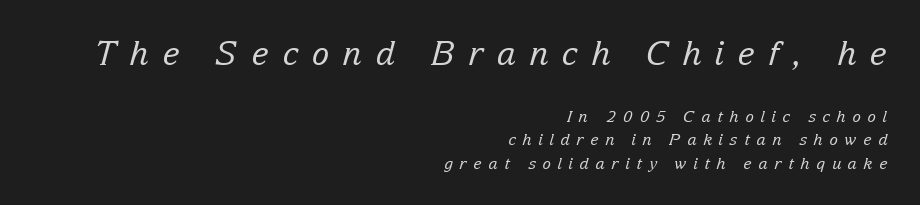
Q: Is the text bold? A: No.
Q: Is the text italic (slanted)? A: Yes, it leans right by about 15 degrees.
Q: Is the typeface a serif or a sans-serif typeface? A: Serif.
Q: Is the text underlined? A: No.
Q: How is the paragraph aligned? A: Right-aligned.
Q: Is the spacing between letters normal or unusually wide? A: Unusually wide.
Q: Is the spacing between lines tight, normal or loose? A: Normal.
Q: Which block of text is set in a larger size, the first (top) or the second (bottom)? A: The first (top) one.
Q: Width (condensed, normal, or wide)? A: Normal.
Q: Stroke contrast? A: Low.
Q: x-height? A: Medium.
Q: Monospaced? A: No.
